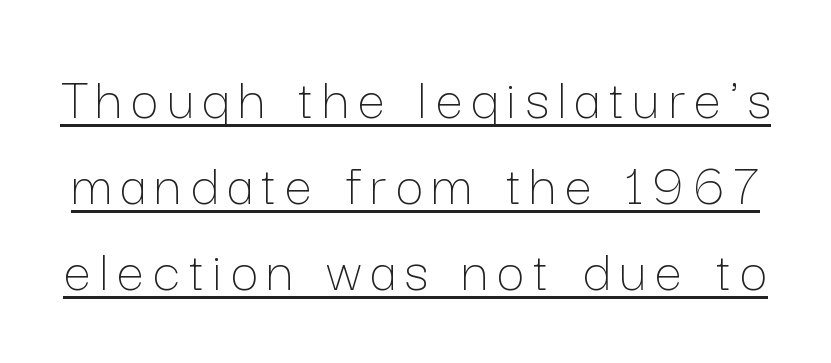
Q: Is the text bold? A: No.
Q: Is the text italic (slanted)? A: No, it is upright.
Q: Is the text underlined? A: Yes.
Q: Is the spacing between lines tight, normal or loose? A: Normal.
Q: Width (condensed, normal, or wide)? A: Normal.
Q: Stroke contrast? A: Low.
Q: x-height? A: Medium.
Q: Monospaced? A: No.
